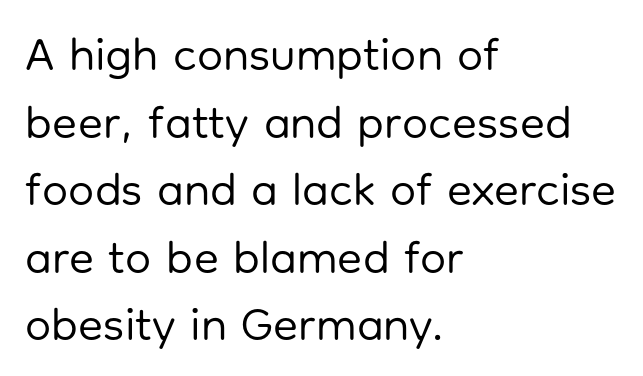
Unmarked baselines from the first word to the last. These lines are rendered in a variable-pitch font. If you drew a ruler down the left edge, every line would touch it. Stem width sits at or under what a default text font uses.
